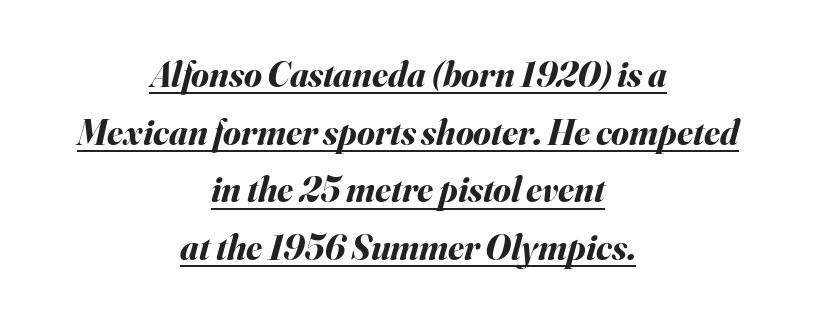
The image shows 36 px bold type, italic (leaning right); set centered, normal line spacing (1.6x), normal letter spacing, underlined; medium stroke contrast and a small x-height.
